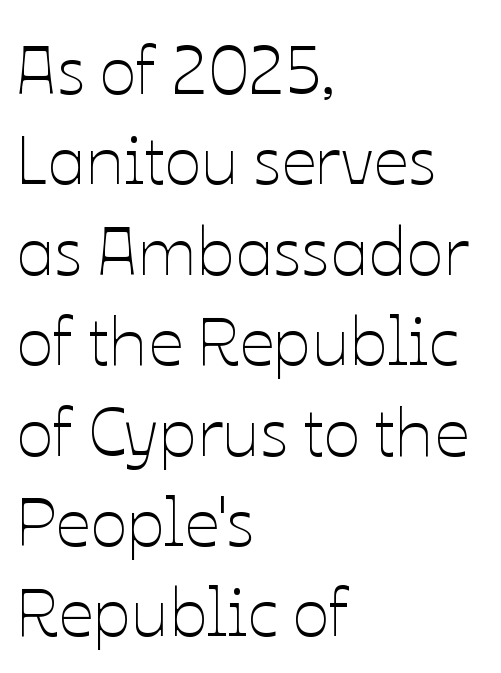
The image shows 69 px thin type, upright; set left-aligned, normal line spacing (1.31x), normal letter spacing, not underlined; low stroke contrast and a medium x-height.
